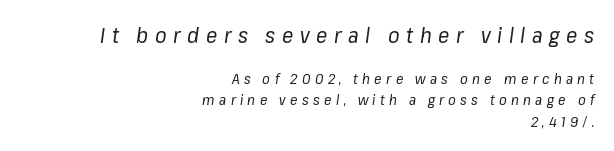
{"italic": "yes", "lean": "right", "slant_degrees": 8, "bold": "no", "underline": "no", "align": "right", "line_spacing": "normal", "line_spacing_ratio": 1.53, "letter_spacing": "wide", "letter_spacing_em": 0.31, "larger_block": "first", "size_ratio": 1.5, "glyph_px": 21}
